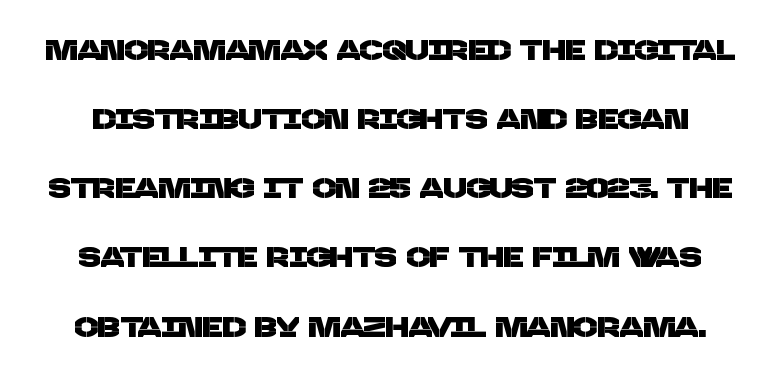
Q: Is the typeface a serif or a sans-serif typeface? A: Sans-serif.
Q: Is the text underlined? A: No.
Q: Is the spacing between letters normal or unusually wide? A: Normal.
Q: Is the spacing between lines tight, normal or loose? A: Loose.
Q: Width (condensed, normal, or wide)? A: Normal.
Q: Stroke contrast? A: Low.
Q: x-height? A: Large.
Q: Monospaced? A: No.
